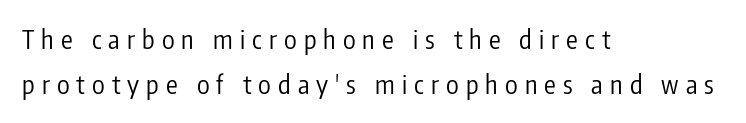
Q: Is the text bold? A: No.
Q: Is the text italic (slanted)? A: No, it is upright.
Q: Is the text underlined? A: No.
Q: How is the paragraph aligned? A: Left-aligned.
Q: Is the spacing between letters normal or unusually wide? A: Unusually wide.
